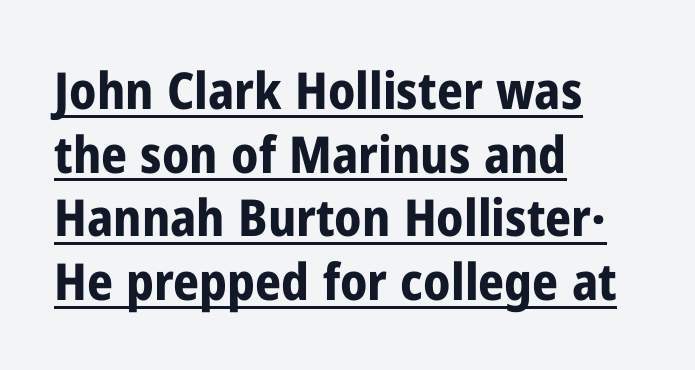
The image shows 51 px bold, condensed sans-serif type, upright; set left-aligned, normal line spacing (1.25x), normal letter spacing, underlined; low stroke contrast and a medium x-height.
